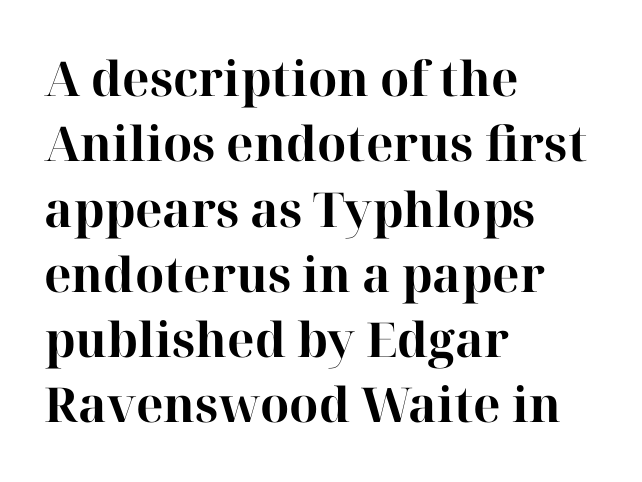
The setting favours the left margin, as ordinary paragraphs usually do. A normal amount of white space separates one row of letters from the next. The passage shown is typeset with a serif family. No italicization has been applied; the sample stays upright. Looks like regular typesetting: each glyph gets only the width it needs.
